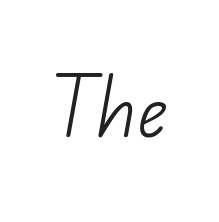
Compared with a typical body face, this is equally light or lighter still. Stroke terminals: plain, sans-serif. What stands out about the letter spacing? Nothing — it is the standard amount. These lines are rendered in a variable-pitch font. Bare-footed words on every line.
